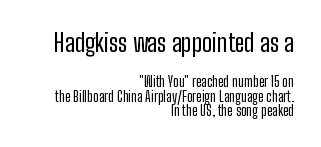
Q: Is the text bold? A: No.
Q: Is the text italic (slanted)? A: No, it is upright.
Q: Is the text underlined? A: No.
Q: How is the paragraph aligned? A: Right-aligned.
Q: Is the spacing between letters normal or unusually wide? A: Normal.
Q: Is the spacing between lines tight, normal or loose? A: Tight.
Q: Which block of text is set in a larger size, the first (top) or the second (bottom)? A: The first (top) one.
